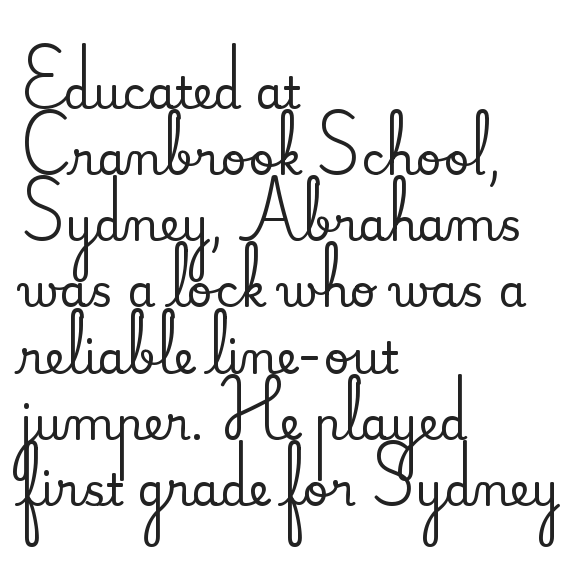
Q: Is the text italic (slanted)? A: No, it is upright.
Q: Is the typeface a serif or a sans-serif typeface? A: Serif.
Q: Is the text underlined? A: No.
Q: How is the paragraph aligned? A: Left-aligned.
Q: Is the spacing between letters normal or unusually wide? A: Normal.
Q: Is the spacing between lines tight, normal or loose? A: Normal.
Q: Width (condensed, normal, or wide)? A: Normal.
Q: Stroke contrast? A: Medium.
Q: x-height? A: Small.
Q: Monospaced? A: No.
